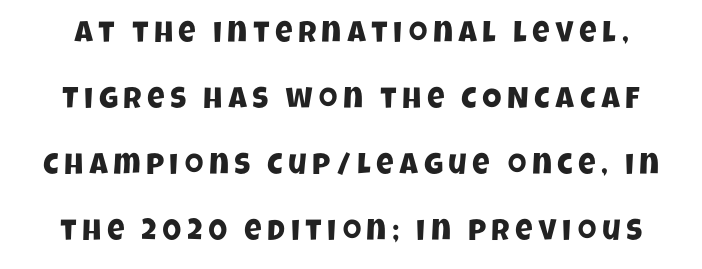
{"serif": "no", "width": "condensed", "stroke_contrast": "low", "x_height": "large", "monospaced": "no", "underline": "no", "line_spacing": "loose", "line_spacing_ratio": 2.2, "glyph_px": 30}
